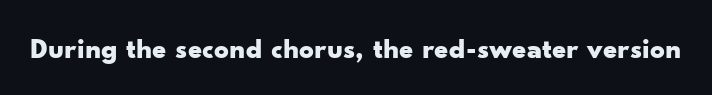
{"serif": "no", "italic": "no", "bold": "yes", "weight": "bold", "width": "wide", "stroke_contrast": "low", "x_height": "small", "monospaced": "no", "underline": "no", "letter_spacing": "normal", "letter_spacing_em": 0.0, "glyph_px": 29}
